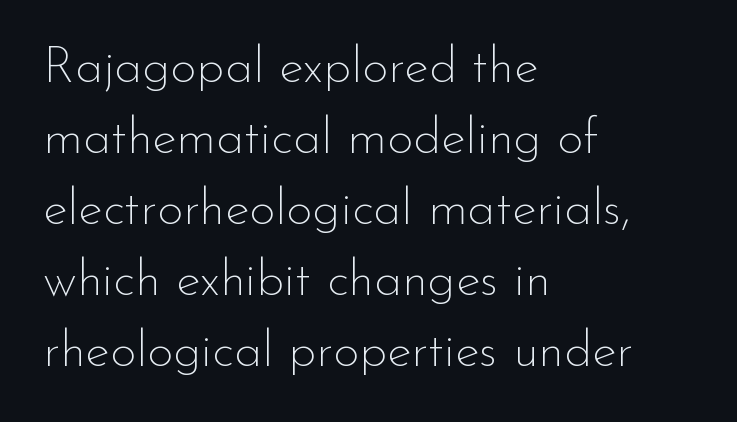
Summary of vertical rhythm: regular, with standard interline spacing. What kind of face is this? One without serifs — a sans. The specimen reads as upright at a glance. This sample uses plain, unmodified letter spacing. No letter is thick-stroked: the sample isn't bold. Rule under the text: the space is simply empty.
